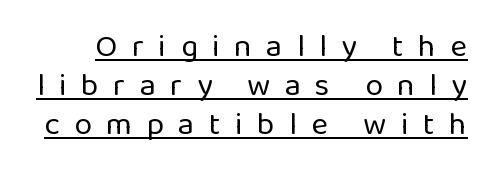
The image shows 32 px regular-weight sans-serif type, upright; set line spacing 1.22x, unusually wide letter spacing (+0.45 em), underlined; low stroke contrast and a medium x-height.
